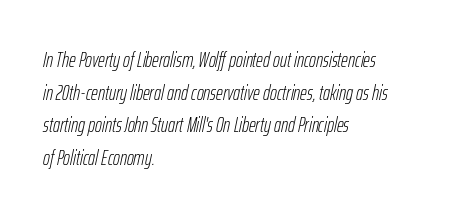
{"italic": "yes", "lean": "right", "slant_degrees": 12, "bold": "no", "underline": "no", "align": "left", "line_spacing": "normal", "line_spacing_ratio": 1.55, "letter_spacing": "normal", "letter_spacing_em": 0.0, "glyph_px": 21}
